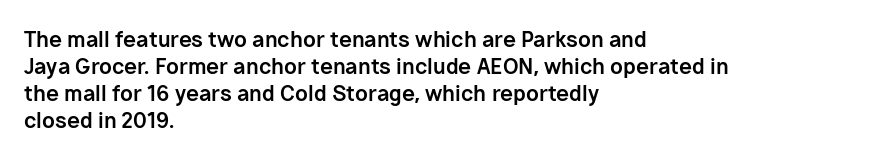
The space directly below the letters is spotless. In terms of leading, this rendering sits right in the middle. Notice how the stems are strictly vertical — no italics here. Honestly, the letter spacing is just normal — you wouldn't notice it. Typesetter's note: full bold, strokes at maximum text heaviness.
